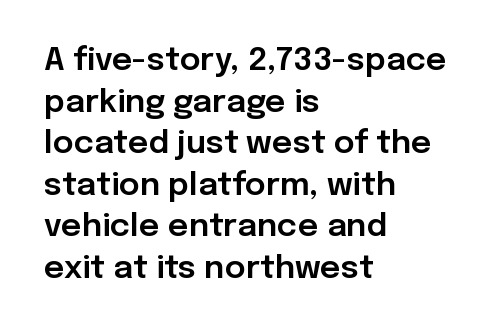
Q: Is the text italic (slanted)? A: No, it is upright.
Q: Is the typeface a serif or a sans-serif typeface? A: Sans-serif.
Q: Is the text underlined? A: No.
Q: How is the paragraph aligned? A: Left-aligned.
Q: Is the spacing between letters normal or unusually wide? A: Normal.
Q: Is the spacing between lines tight, normal or loose? A: Normal.
Q: Width (condensed, normal, or wide)? A: Normal.
Q: Stroke contrast? A: Low.
Q: x-height? A: Medium.
Q: Monospaced? A: No.
